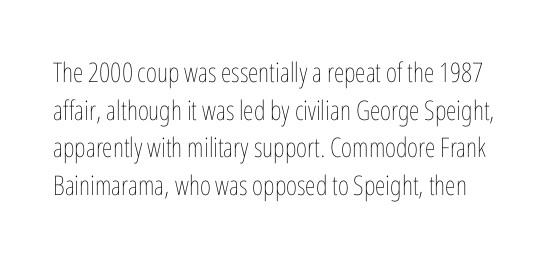
Q: Is the text bold? A: No.
Q: Is the text italic (slanted)? A: No, it is upright.
Q: Is the text underlined? A: No.
Q: Is the spacing between letters normal or unusually wide? A: Normal.
Q: Is the spacing between lines tight, normal or loose? A: Normal.
